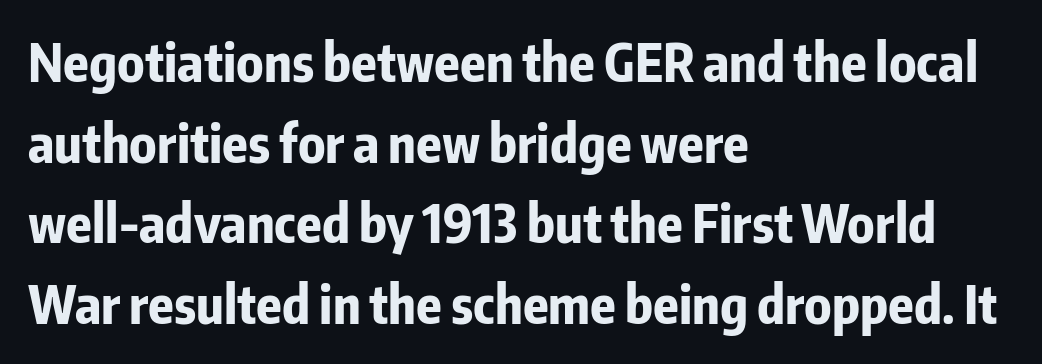
Q: Is the text bold? A: Yes.
Q: Is the text italic (slanted)? A: No, it is upright.
Q: Is the typeface a serif or a sans-serif typeface? A: Sans-serif.
Q: Is the text underlined? A: No.
Q: How is the paragraph aligned? A: Left-aligned.
Q: Is the spacing between letters normal or unusually wide? A: Normal.
Q: Is the spacing between lines tight, normal or loose? A: Normal.
Q: Width (condensed, normal, or wide)? A: Condensed.
Q: Stroke contrast? A: Low.
Q: x-height? A: Medium.
Q: Monospaced? A: No.
